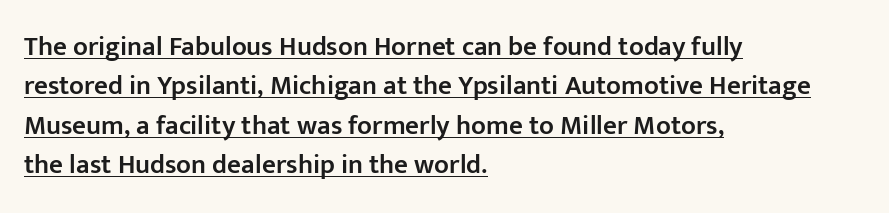
Glyph-to-glyph distance matches everyday printed text. In terms of leading, this rendering sits right in the middle. Italic? Not at all — the glyphs are vertical. Its strokes are somewhat broadened, the hallmark of semibold type. This is underlined copy, the kind a proofreader might mark for attention. Each line starts at the same left margin while the right side varies.
